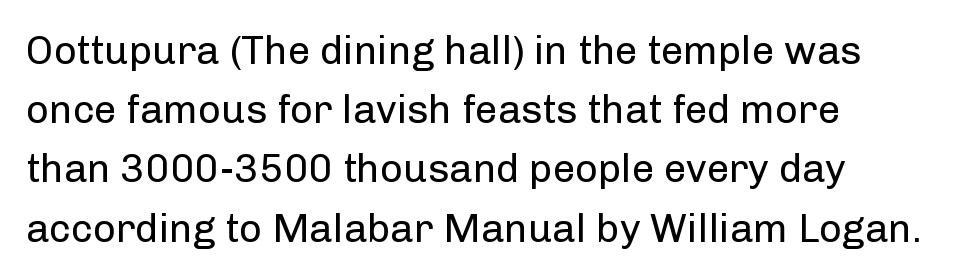
{"serif": "no", "italic": "no", "bold": "no", "weight": "regular", "width": "normal", "stroke_contrast": "low", "x_height": "medium", "monospaced": "no", "underline": "no", "line_spacing": "normal", "line_spacing_ratio": 1.48, "letter_spacing": "normal", "letter_spacing_em": 0.0, "glyph_px": 40}
